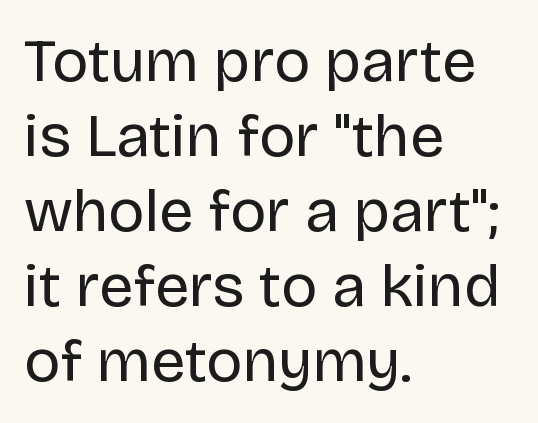
{"serif": "no", "italic": "no", "bold": "no", "weight": "regular", "width": "normal", "stroke_contrast": "low", "x_height": "large", "monospaced": "no", "underline": "no", "align": "left", "line_spacing_ratio": 1.23, "letter_spacing": "normal", "letter_spacing_em": 0.0, "glyph_px": 61}
